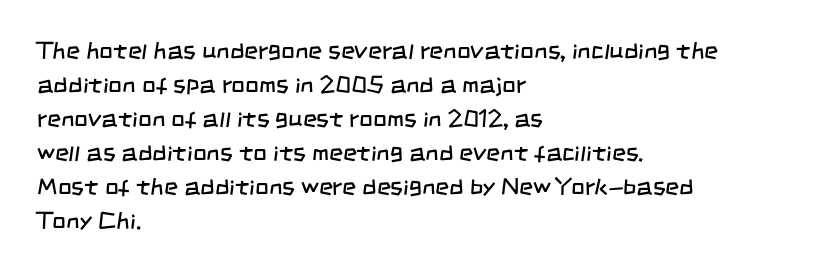
{"bold": "no", "underline": "no", "align": "left", "line_spacing": "normal", "line_spacing_ratio": 1.42, "letter_spacing": "normal", "letter_spacing_em": 0.0, "glyph_px": 24}
